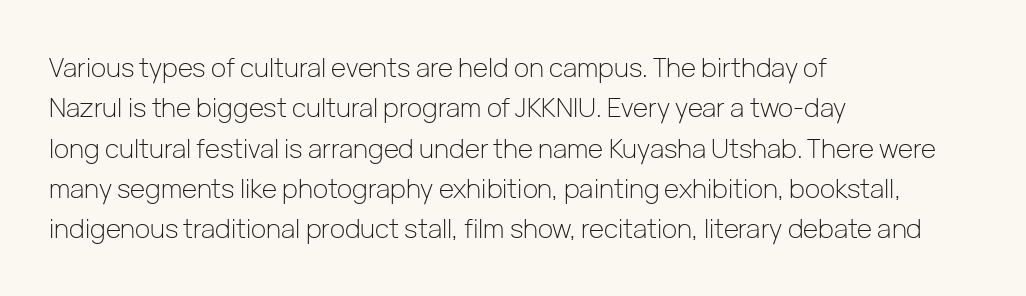
{"italic": "no", "bold": "no", "underline": "no", "align": "left", "line_spacing": "normal", "line_spacing_ratio": 1.55, "letter_spacing": "normal", "letter_spacing_em": 0.0, "glyph_px": 26}
